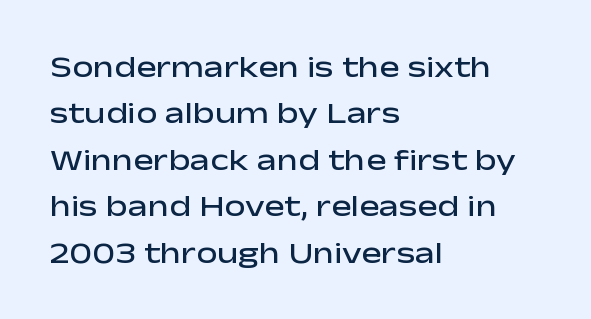
{"serif": "no", "italic": "no", "bold": "semi", "weight": "semibold", "width": "wide", "stroke_contrast": "low", "x_height": "medium", "monospaced": "no", "underline": "no", "align": "left", "line_spacing": "normal", "line_spacing_ratio": 1.55, "letter_spacing": "normal", "letter_spacing_em": 0.0, "glyph_px": 30}
